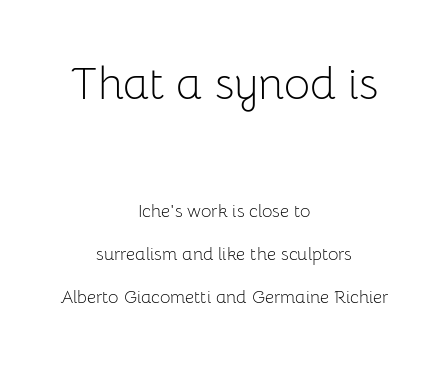
The image shows 45 px light sans-serif type, upright; set centered, loose line spacing (2.4x), normal letter spacing, not underlined; the first (top) block is 2.5x larger; low stroke contrast and a medium x-height.
